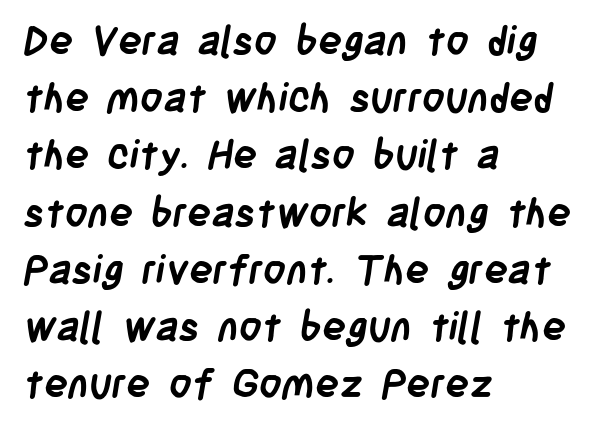
{"serif": "no", "bold": "yes", "weight": "semibold", "width": "condensed", "stroke_contrast": "low", "x_height": "large", "monospaced": "no", "underline": "no", "align": "left", "line_spacing": "normal", "line_spacing_ratio": 1.43, "letter_spacing": "normal", "letter_spacing_em": 0.0, "glyph_px": 40}
